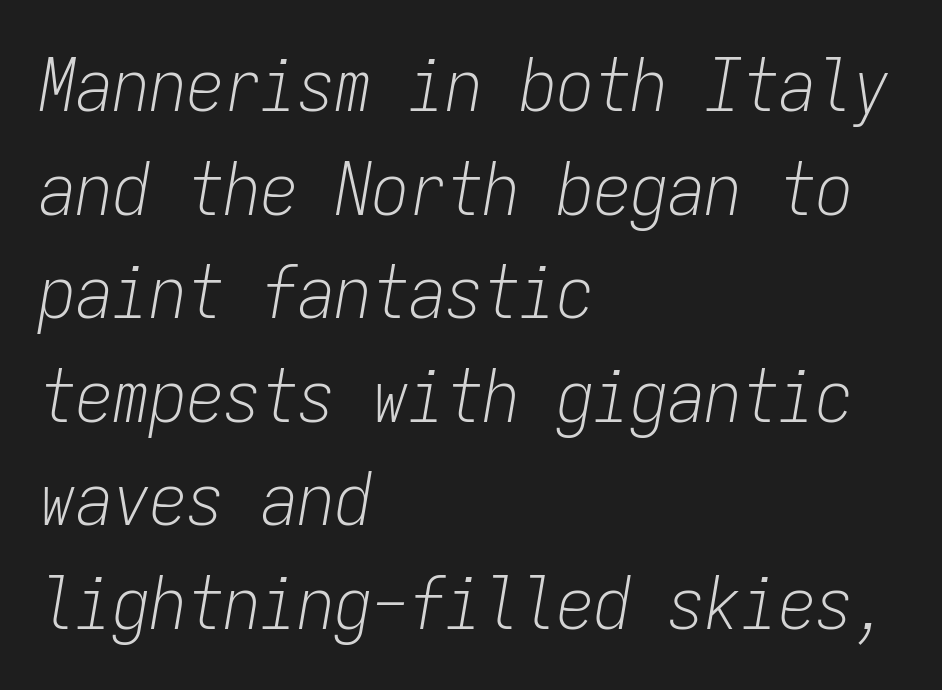
On a weight scale, this lands at 450 or below. The letters march in equal steps, a hallmark of fixed-pitch type. Typeset ragged right — the left edge is the straight one. The passage shown leans; its letterforms are oblique. Whoever set this chose a conventional vertical rhythm. You could call the tracking neutral — neither tight nor loose.
